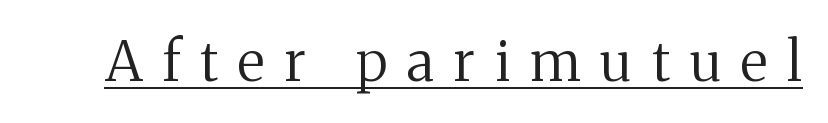
Note: serifs present on the glyphs. The specimen reads as upright at a glance. A rule runs beneath these lines of type. This sample has the flowing, uneven cadence of proportional lettering. The gaps between neighbouring characters are conspicuously large.
